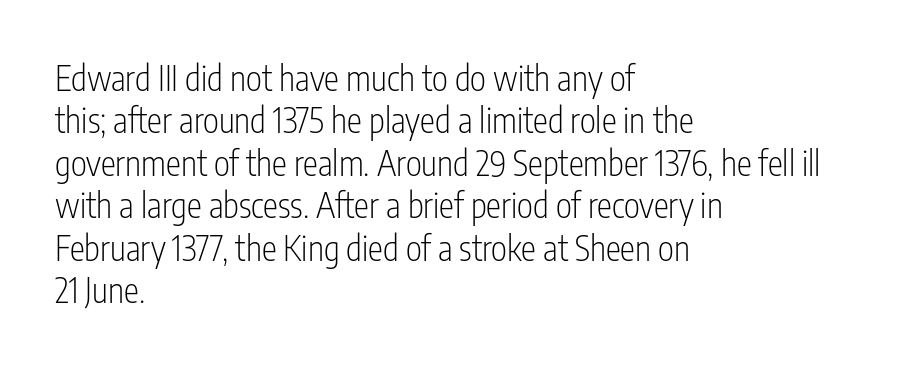
No heavy texture on the line: the type isn't bold. Plain, unruled lines of type. The passage shown is typeset with a sans-serif family. The lettering holds an erect, upright posture throughout. Line starts are locked; line ends wander.
